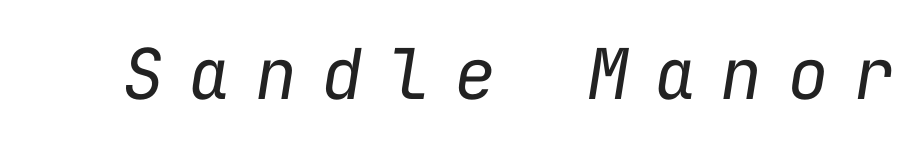
Is the type heavy? It reads as light-to-regular instead. Tracking value appears strongly positive — letters spread wide. Posture: slanted. Check under the words: just untouched page. A typesetter would call this monospace, since all characters share one set width.
